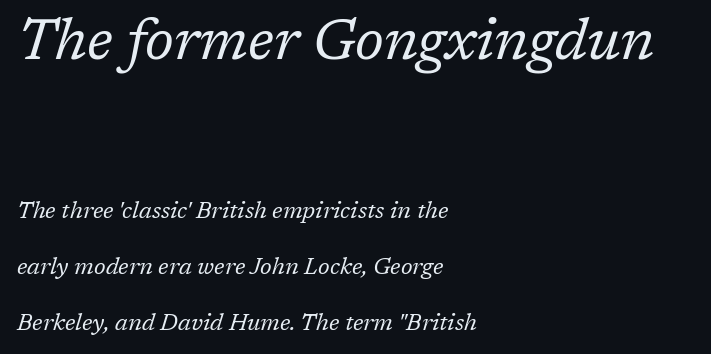
Q: Is the text bold? A: No.
Q: Is the text italic (slanted)? A: Yes, it leans right by about 17 degrees.
Q: Is the typeface a serif or a sans-serif typeface? A: Serif.
Q: Is the text underlined? A: No.
Q: How is the paragraph aligned? A: Left-aligned.
Q: Is the spacing between letters normal or unusually wide? A: Normal.
Q: Is the spacing between lines tight, normal or loose? A: Loose.
Q: Which block of text is set in a larger size, the first (top) or the second (bottom)? A: The first (top) one.
Q: Width (condensed, normal, or wide)? A: Normal.
Q: Stroke contrast? A: Low.
Q: x-height? A: Medium.
Q: Monospaced? A: No.
